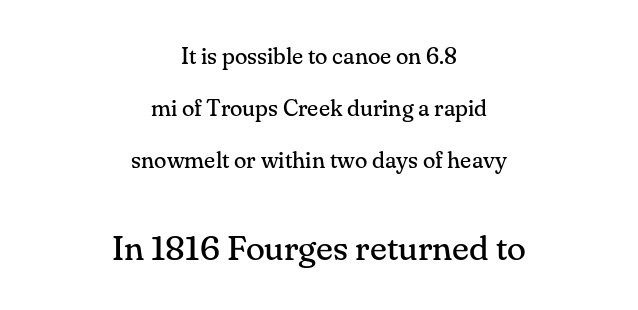
The specimen reads as upright at a glance. The lines are quadded center. Examine the stroke ends and you'll spot serifs. The line texture is even and compact thanks to regular tracking.
